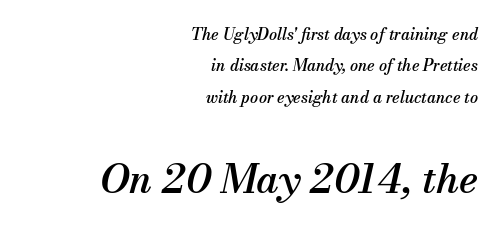
{"serif": "yes", "italic": "yes", "lean": "right", "slant_degrees": 13, "width": "normal", "stroke_contrast": "medium", "x_height": "small", "monospaced": "no", "underline": "no", "align": "right", "line_spacing": "loose", "line_spacing_ratio": 1.96, "letter_spacing": "normal", "letter_spacing_em": 0.0, "larger_block": "second", "size_ratio": 2.5, "glyph_px": 40}
